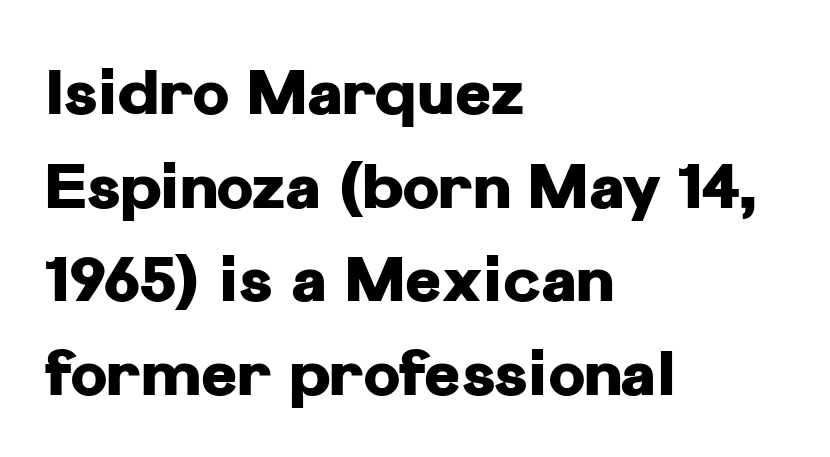
Which margin do the lines hug? The left one — the right edge is uneven. Leading matches the norm, producing a regular column. The foot of each line stays bare and open. Nope, not italic — everything's standing straight. The face used here is rendered with its standard letterfit.
